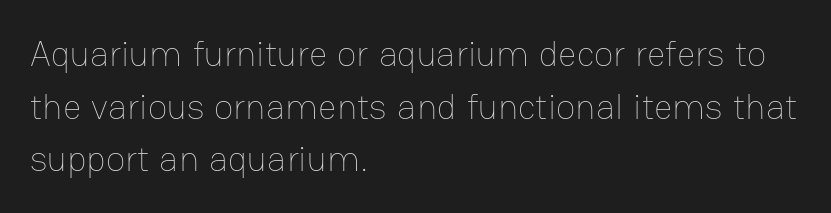
The image shows 36 px thin type, upright; set left-aligned, normal line spacing (1.46x), normal letter spacing, not underlined; low stroke contrast and a medium x-height.
